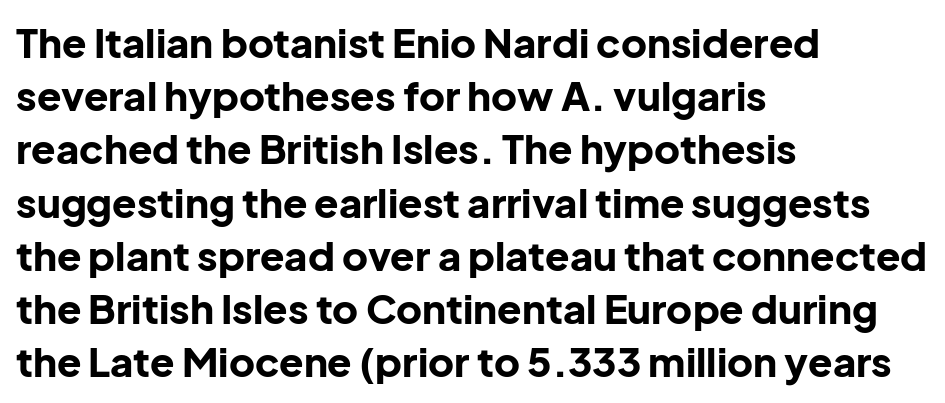
Leading matches the norm, producing a regular column. It's the straight-up-and-down kind of type. Note the varied advance widths — an 'i' is clearly narrower than an 'm'. Check where the strokes stop: nothing finishes them off — pure sans.
